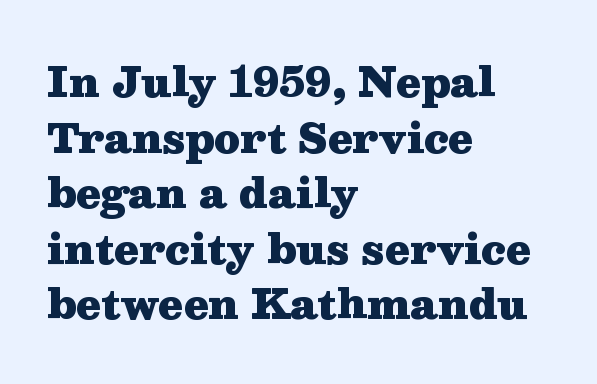
Has an underline been added? It has not. Look at the tracking — it's just the regular setting, nothing added. Horizontal alignment here is leftward, the default for most running prose. What kind of face is this? One with serifs. Each letter keeps its own natural width here, so spacing adapts to shape. Stroke thickness is high; the sample reads as a true bold.
